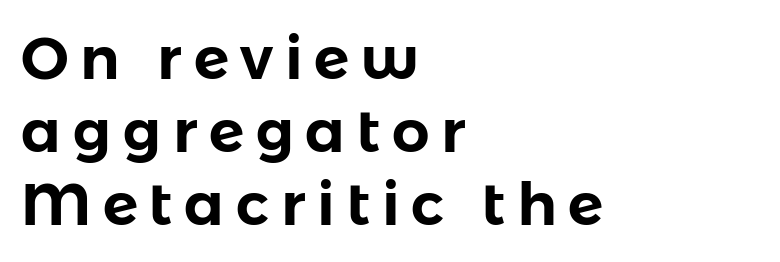
{"serif": "no", "italic": "no", "width": "normal", "stroke_contrast": "low", "x_height": "medium", "monospaced": "no", "underline": "no", "align": "left", "line_spacing_ratio": 1.24, "letter_spacing": "wide", "letter_spacing_em": 0.2, "glyph_px": 59}
